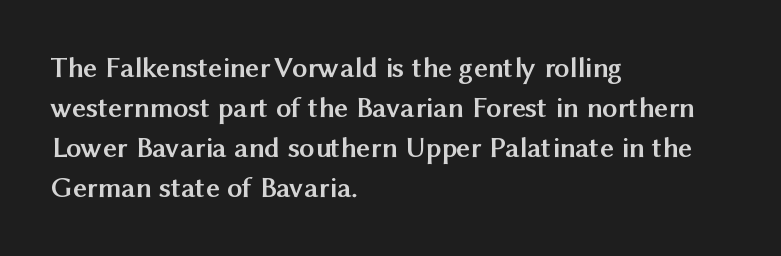
Nobody touched the tracking dial on this one. The rendering shows plain stroke endings on the letterforms — a sans-serif design. Each letter keeps its own natural width here, so spacing adapts to shape. The setting favours the left margin, as ordinary paragraphs usually do. The foot of each line stays bare and open.
